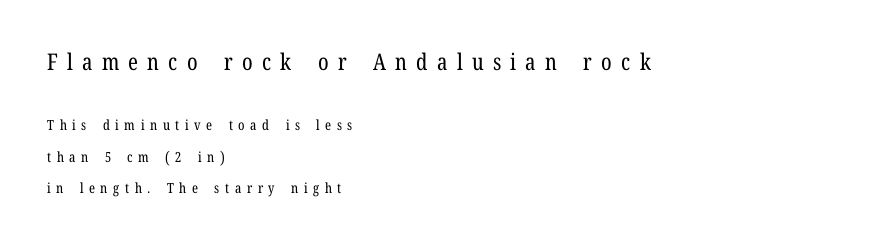
Every stem runs plumb, perpendicular to the baseline. The foot of each line stays bare and open. If you measured baseline to baseline, you'd find a long distance. Does the bottom block carry the larger type? No, the top block does. Stems here are at most as thick as an everyday book face. The lines are quadded left.
